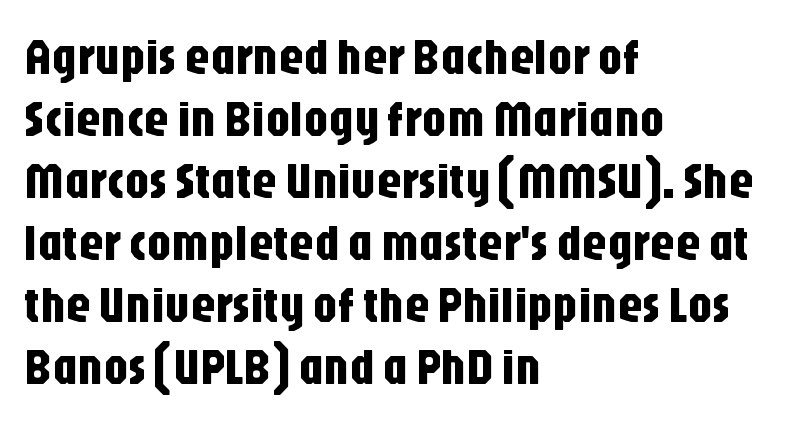
Q: Is the text italic (slanted)? A: No, it is upright.
Q: Is the typeface a serif or a sans-serif typeface? A: Sans-serif.
Q: Is the text underlined? A: No.
Q: How is the paragraph aligned? A: Left-aligned.
Q: Is the spacing between letters normal or unusually wide? A: Normal.
Q: Width (condensed, normal, or wide)? A: Condensed.
Q: Stroke contrast? A: Low.
Q: x-height? A: Large.
Q: Monospaced? A: No.
